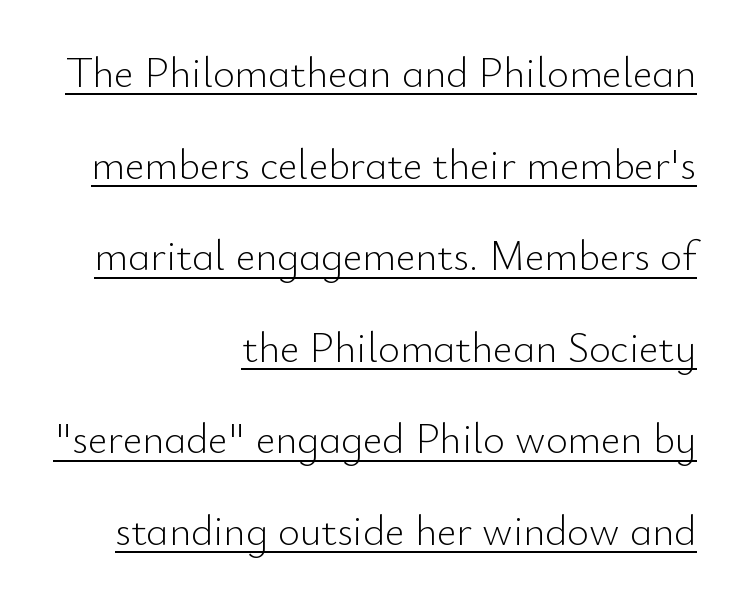
You could not count columns in this text — the font is proportionally spaced. Think standard paragraph weight, or any step lighter than that. Underlining? Definitely there. Standard letterfit; no display-style spreading of the glyphs.
